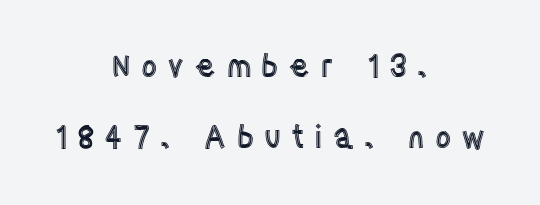
A clean baseline with only descenders dipping below it. Here the glyphs are tracked loosely, breaking word shapes into spaced letters. Notice how the passage keeps no hard edge, just a central spine. It's the straight-up-and-down kind of type.
